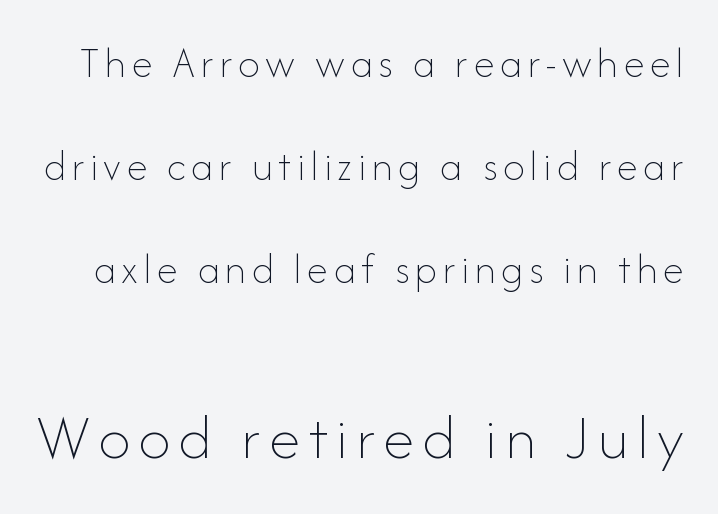
The image shows 64 px thin type, upright; set loose line spacing (2.39x), not underlined; the second (bottom) block is 1.49x larger; low stroke contrast and a small x-height.
